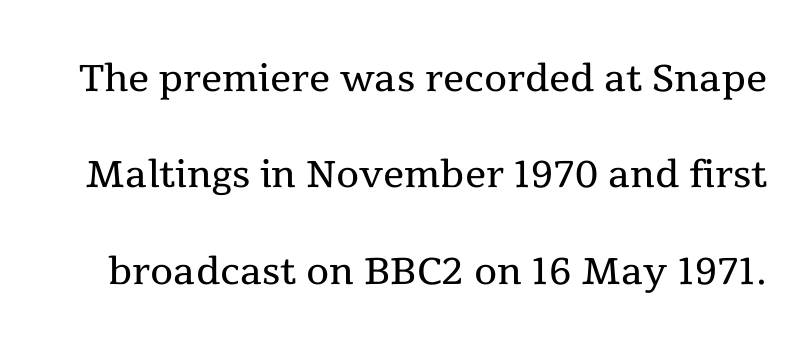
{"serif": "yes", "italic": "no", "bold": "no", "weight": "regular", "width": "normal", "x_height": "medium", "monospaced": "no", "underline": "no", "line_spacing_ratio": 1.82, "letter_spacing": "normal", "letter_spacing_em": 0.0, "glyph_px": 53}
